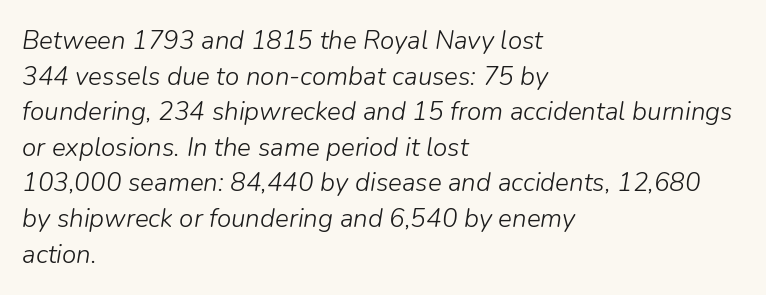
This rendering uses left alignment, leaving the right contour irregular. This block has exactly the height ordinary leading produces. The face used here has a pronounced slope to its letters. Counters stay open thanks to moderate or lighter strokes.
